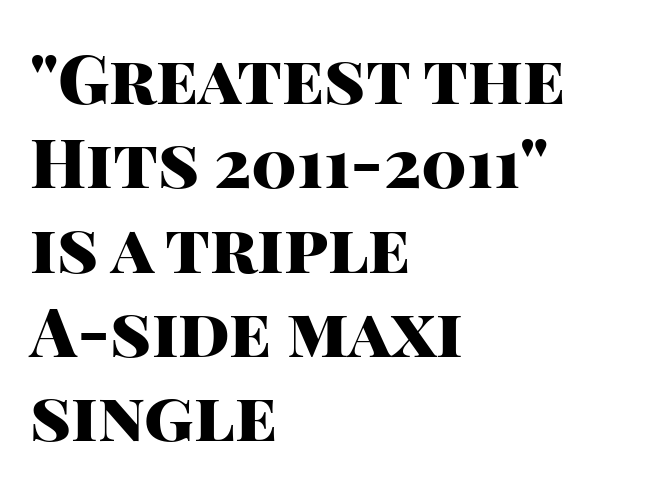
The font is running at its bold setting. These lines are set flush left with a ragged right edge. Classification — sans serif. A roman cut, with each character standing at attention.
